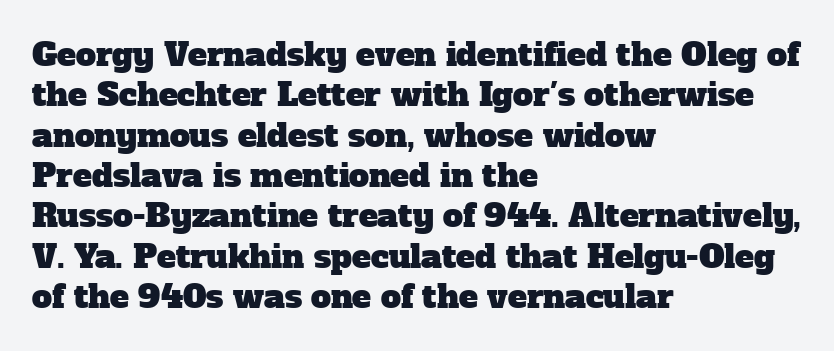
Q: Is the typeface a serif or a sans-serif typeface? A: Serif.
Q: Is the text underlined? A: No.
Q: How is the paragraph aligned? A: Left-aligned.
Q: Is the spacing between letters normal or unusually wide? A: Normal.
Q: Is the spacing between lines tight, normal or loose? A: Normal.
Q: Width (condensed, normal, or wide)? A: Normal.
Q: Stroke contrast? A: Low.
Q: x-height? A: Medium.
Q: Monospaced? A: No.
